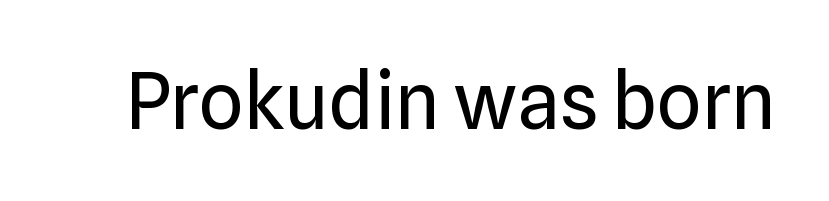
Characters follow at the spacing the type designer built in. The letters look calm and open, with moderate or lighter stems. Look at the bottom of the vertical strokes: they stop flat, with no serifs. Ordinary non-slanted type is in use. A typesetter would call this proportional, since set widths differ per character. Honestly, there is no underline to notice here at all.
